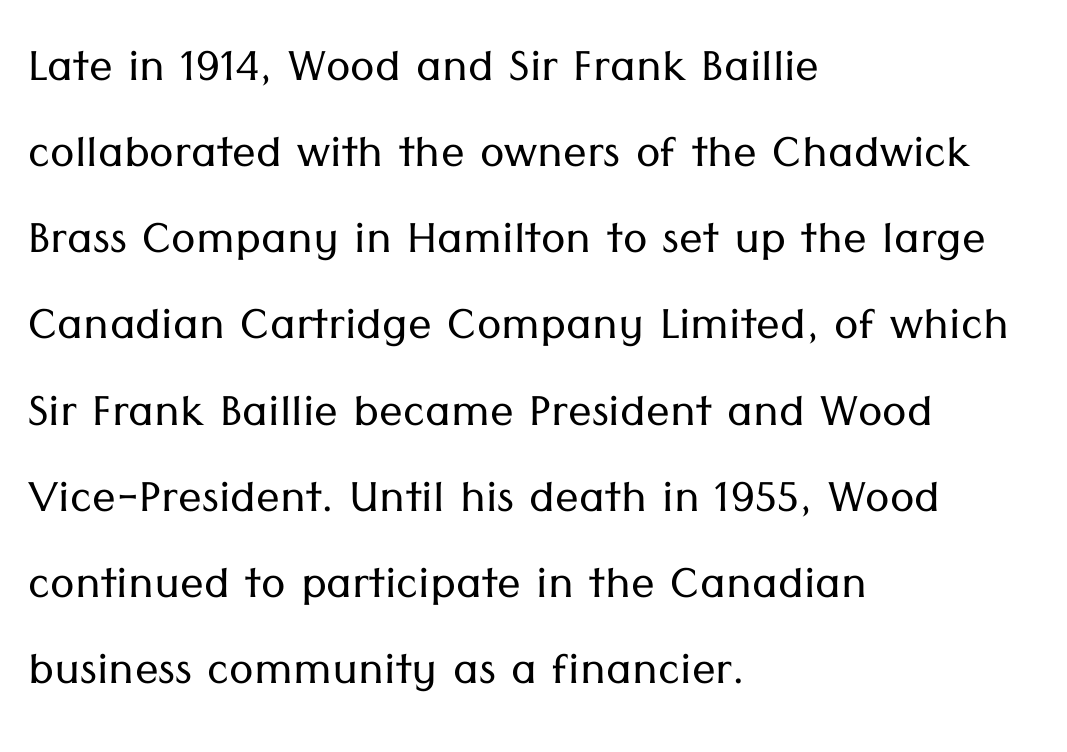
These lines are rendered in a variable-pitch font. Notice how the stems are strictly vertical — no italics here. Does the leading feel generous? No, just average. Decoration check: the copy has no underline. Layout note: lines flush left. Is the type heavy? It reads as light-to-regular instead.
